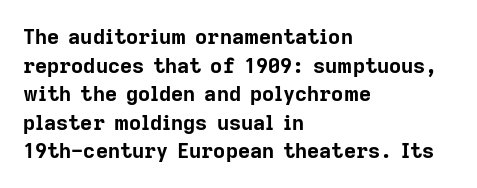
Notice how descenders clear the ascenders below comfortably — that's standard leading. Clear beneath every line of the passage. These lines are set flush left with a ragged right edge. The type sits square on the baseline with zero lean. Each word holds together tightly as a unit, with standard inter-letter gaps.
